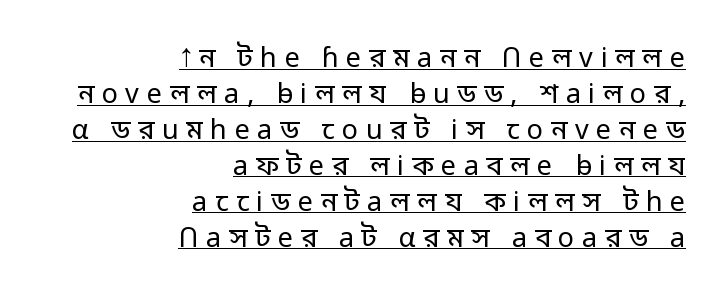
{"italic": "no", "bold": "no", "underline": "yes", "align": "right", "line_spacing": "normal", "line_spacing_ratio": 1.33, "letter_spacing": "wide", "letter_spacing_em": 0.28, "glyph_px": 27}
